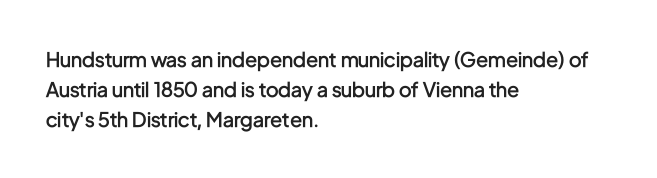
The line-height multiplier appears to be the usual default. This is the regular roman posture of the typeface. This rendering uses left alignment, leaving the right contour irregular. Only glyphs here, with clear space below each row. Default kerning and tracking; the words read as compact shapes.
